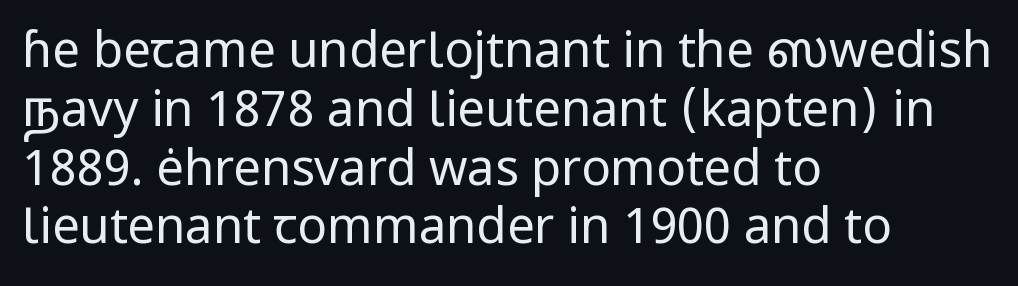
Q: Is the text bold? A: No.
Q: Is the text italic (slanted)? A: No, it is upright.
Q: Is the typeface a serif or a sans-serif typeface? A: Sans-serif.
Q: Is the text underlined? A: No.
Q: How is the paragraph aligned? A: Left-aligned.
Q: Is the spacing between letters normal or unusually wide? A: Normal.
Q: Width (condensed, normal, or wide)? A: Normal.
Q: Stroke contrast? A: Low.
Q: x-height? A: Medium.
Q: Monospaced? A: No.
